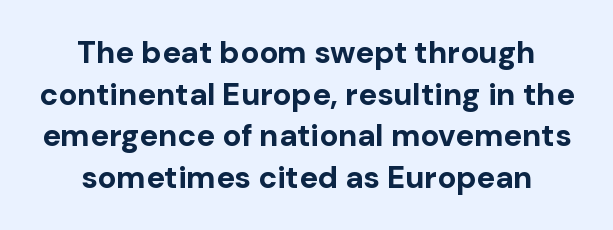
Caption: multi-line text, centered on the measure. This rendering employs a face without finishing strokes, i.e., a sans-serif. A full-strength bold gives these letters their thick strokes. Rule under the text: the space is simply empty. Rows of type keep a routine distance in the vertical direction. Varying glyph widths throughout — classic text-font behaviour.
